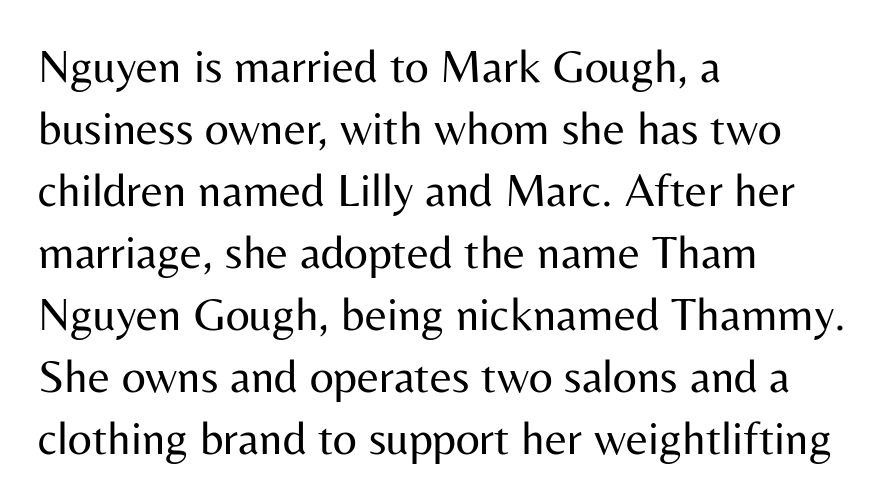
{"serif": "no", "italic": "no", "bold": "no", "weight": "regular", "width": "normal", "stroke_contrast": "medium", "x_height": "medium", "monospaced": "no", "underline": "no", "align": "left", "line_spacing": "normal", "line_spacing_ratio": 1.32, "letter_spacing": "normal", "letter_spacing_em": 0.0, "glyph_px": 47}
